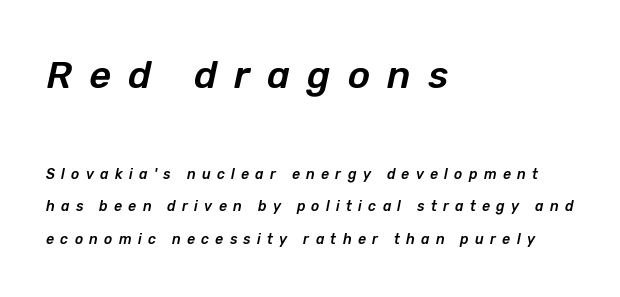
Which chunk is bigger? The first one — the top block dwarfs the bottom. You could not count columns in this text — the font is proportionally spaced. Any mark beneath the type? The region is blank. Successive baselines arrive slowly, with a big drop between each. Look at the tracking — it's clearly loosened, letters drifting apart. Posture: slanted.
